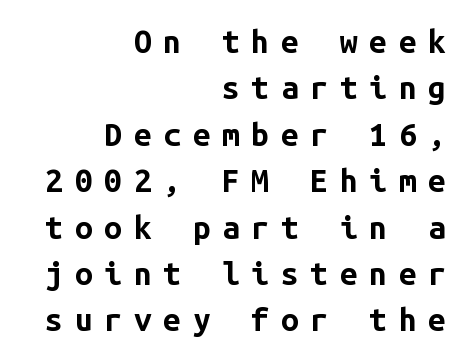
Nope, no serifs anywhere on these letters. Words float on clear page, feet unadorned. The ragged edge is on the left, which tells us the setting is flush right. The letters stand straight up with perfectly vertical stems.
